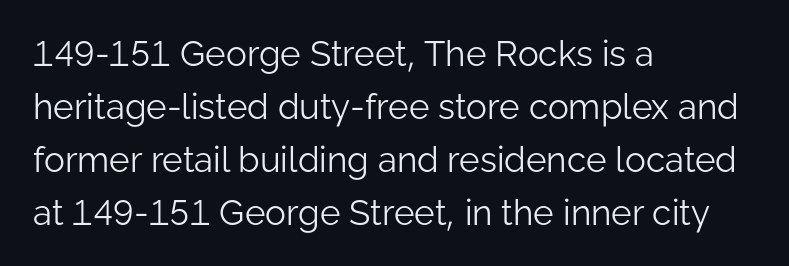
Italic: no, the glyphs are upright roman. Weight: in the light-to-regular range. Beneath every word, the page is bare. Default kerning and tracking; the words read as compact shapes. Compared with a centered layout, this one pins lines to the left instead.
